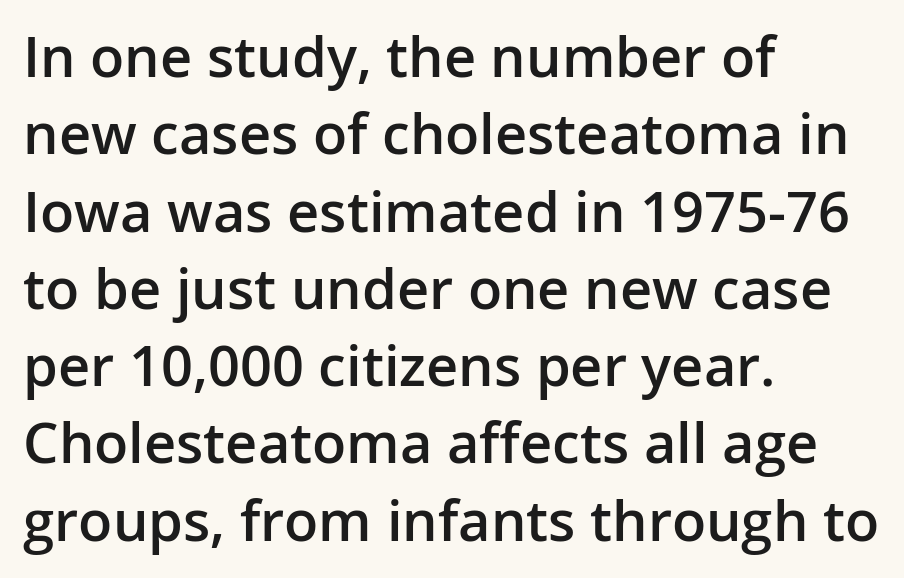
{"serif": "no", "italic": "no", "bold": "semi", "weight": "semibold", "width": "normal", "stroke_contrast": "low", "x_height": "medium", "monospaced": "no", "underline": "no", "align": "left", "line_spacing": "normal", "line_spacing_ratio": 1.38, "letter_spacing": "normal", "letter_spacing_em": 0.0, "glyph_px": 56}
